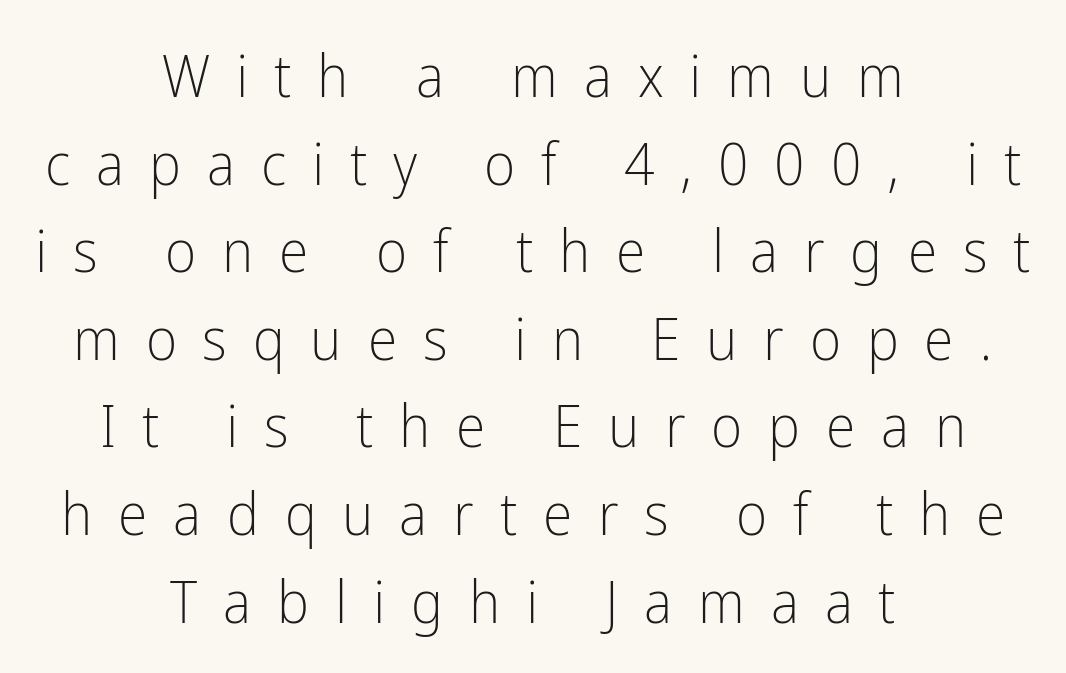
{"serif": "no", "italic": "no", "bold": "no", "weight": "light", "width": "condensed", "stroke_contrast": "low", "x_height": "medium", "monospaced": "no", "underline": "no", "align": "center", "line_spacing": "normal", "line_spacing_ratio": 1.46, "letter_spacing": "wide", "letter_spacing_em": 0.43, "glyph_px": 60}
